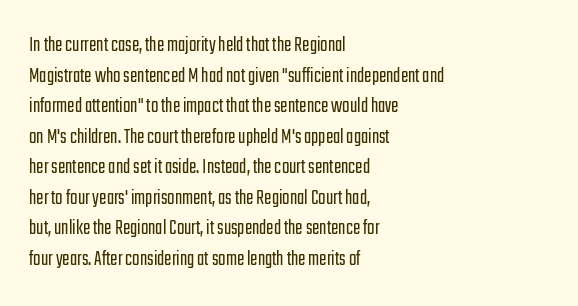
Q: Is the text bold? A: No.
Q: Is the text italic (slanted)? A: No, it is upright.
Q: Is the text underlined? A: No.
Q: How is the paragraph aligned? A: Left-aligned.
Q: Is the spacing between letters normal or unusually wide? A: Normal.
Q: Is the spacing between lines tight, normal or loose? A: Normal.
